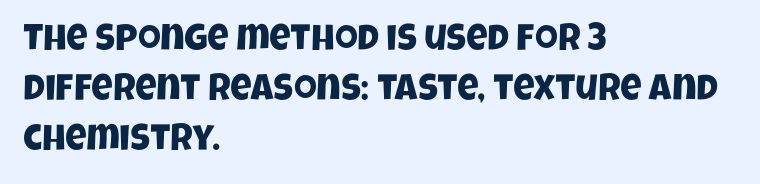
{"serif": "no", "width": "condensed", "stroke_contrast": "low", "x_height": "large", "monospaced": "no", "underline": "no", "align": "left", "line_spacing": "normal", "line_spacing_ratio": 1.35, "letter_spacing": "normal", "letter_spacing_em": 0.0, "glyph_px": 37}
